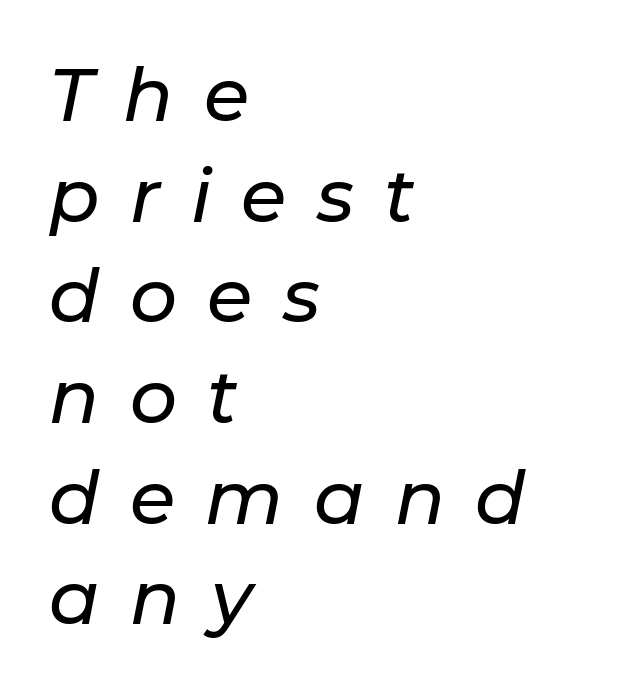
These lines were composed using italics. Observe the wide spacing: letters keep a clear distance from each other. Normally led — the rows are evenly, conventionally spaced. These lines are rendered in a variable-pitch font. The words here are not underlined. Left-aligned paragraph, ragged on the right.
